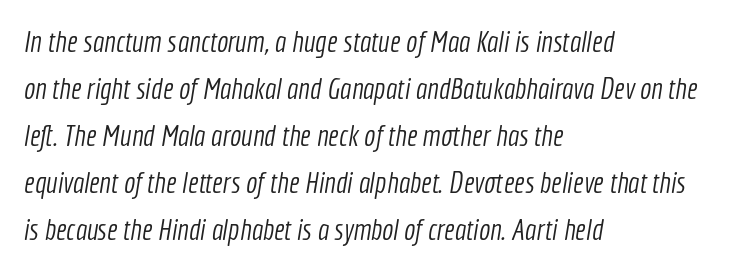
The image shows 30 px light, condensed sans-serif type; set left-aligned, normal line spacing (1.57x), normal letter spacing, not underlined; a medium x-height.
